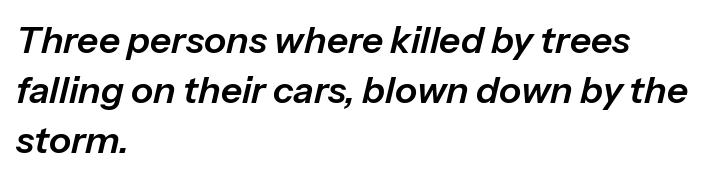
Q: Is the text italic (slanted)? A: Yes, it leans right by about 13 degrees.
Q: Is the text underlined? A: No.
Q: How is the paragraph aligned? A: Left-aligned.
Q: Is the spacing between letters normal or unusually wide? A: Normal.
Q: Is the spacing between lines tight, normal or loose? A: Normal.
Q: Width (condensed, normal, or wide)? A: Normal.
Q: Stroke contrast? A: Low.
Q: x-height? A: Medium.
Q: Monospaced? A: No.
